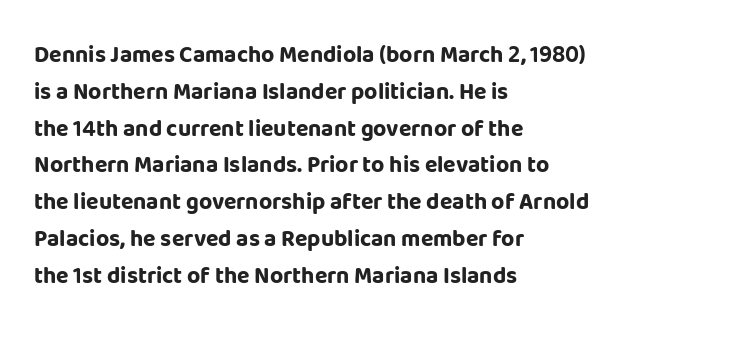
{"italic": "no", "bold": "yes", "underline": "no", "align": "left", "line_spacing": "normal", "line_spacing_ratio": 1.6, "letter_spacing": "normal", "letter_spacing_em": 0.0, "glyph_px": 23}
